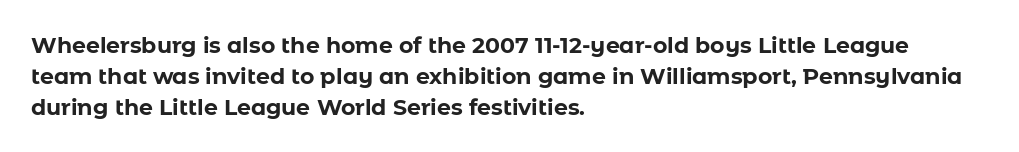
Q: Is the text bold? A: Yes.
Q: Is the text italic (slanted)? A: No, it is upright.
Q: Is the text underlined? A: No.
Q: How is the paragraph aligned? A: Left-aligned.
Q: Is the spacing between letters normal or unusually wide? A: Normal.
Q: Is the spacing between lines tight, normal or loose? A: Normal.
